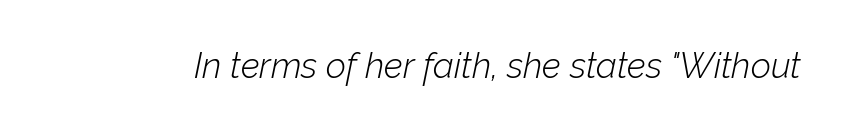
The image shows 35 px light type, italic (leaning right); set normal letter spacing, not underlined; low stroke contrast and a medium x-height.
